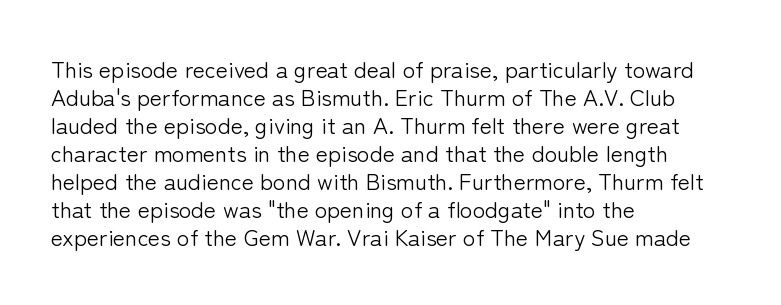
Q: Is the text bold? A: No.
Q: Is the text italic (slanted)? A: No, it is upright.
Q: Is the text underlined? A: No.
Q: How is the paragraph aligned? A: Left-aligned.
Q: Is the spacing between letters normal or unusually wide? A: Normal.
